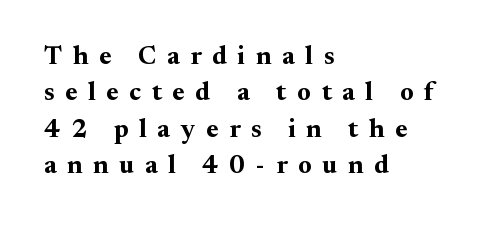
Q: Is the text bold? A: Yes.
Q: Is the text italic (slanted)? A: No, it is upright.
Q: Is the text underlined? A: No.
Q: How is the paragraph aligned? A: Left-aligned.
Q: Is the spacing between letters normal or unusually wide? A: Unusually wide.
Q: Is the spacing between lines tight, normal or loose? A: Normal.
